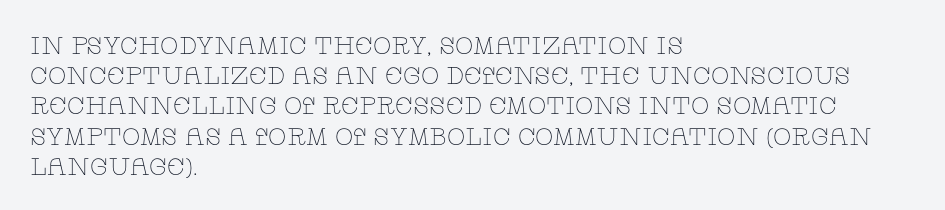
Q: Is the text bold? A: No.
Q: Is the text italic (slanted)? A: No, it is upright.
Q: Is the text underlined? A: No.
Q: How is the paragraph aligned? A: Left-aligned.
Q: Is the spacing between letters normal or unusually wide? A: Normal.
Q: Is the spacing between lines tight, normal or loose? A: Normal.
